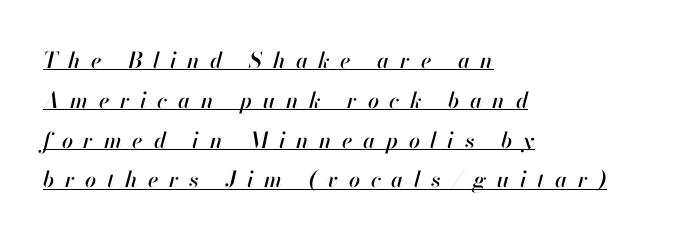
Tracking value appears strongly positive — letters spread wide. Yep, that's italic — everything's leaning. A continuous stroke trails under the words, as in a hyperlink. Which margin do the lines hug? The left one — the right edge is uneven.
